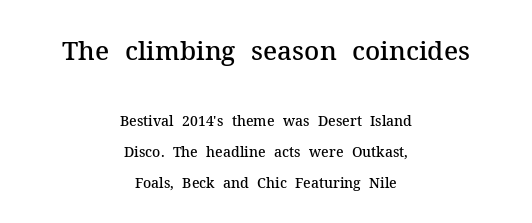
{"italic": "no", "bold": "semi", "underline": "no", "align": "center", "line_spacing": "loose", "line_spacing_ratio": 2.23, "letter_spacing": "normal", "letter_spacing_em": 0.0, "larger_block": "first", "size_ratio": 1.86, "glyph_px": 26}
